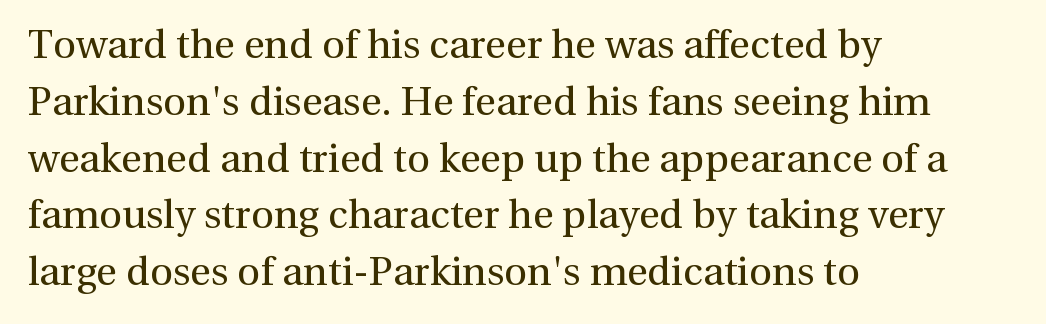
{"serif": "yes", "italic": "no", "bold": "no", "weight": "regular", "width": "normal", "x_height": "medium", "monospaced": "no", "underline": "no", "align": "left", "line_spacing": "normal", "line_spacing_ratio": 1.42, "letter_spacing": "normal", "letter_spacing_em": 0.0, "glyph_px": 40}
